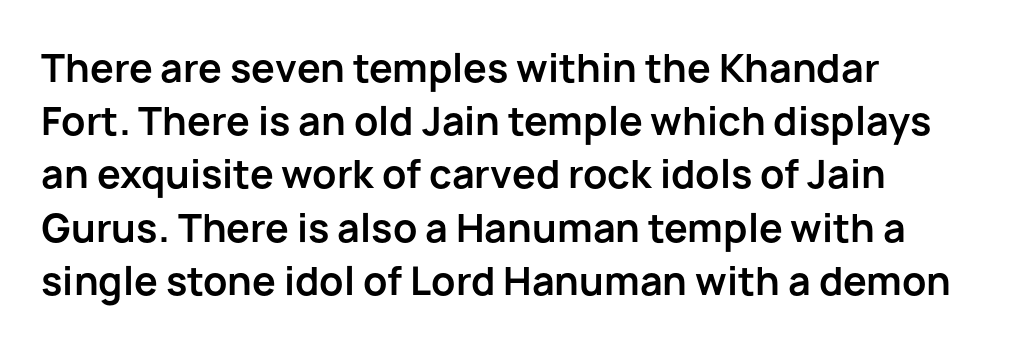
Check the space under the baseline: it is left empty. Is there any slant? The stems are plumb. The face used here is a sans, in the tradition of grotesques and geometrics. Spacing between characters is what you'd get straight out of the box. Regarding leading, the lines here are spaced in the standard way.
